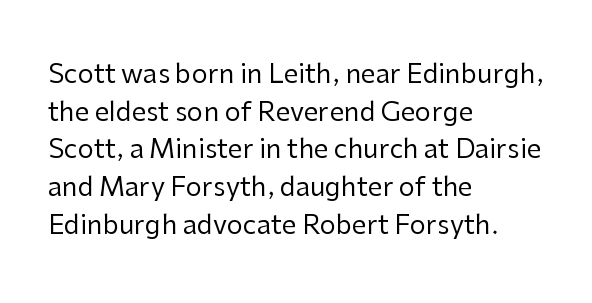
{"italic": "no", "bold": "no", "underline": "no", "align": "left", "line_spacing": "normal", "line_spacing_ratio": 1.45, "letter_spacing": "normal", "letter_spacing_em": 0.0, "glyph_px": 26}
